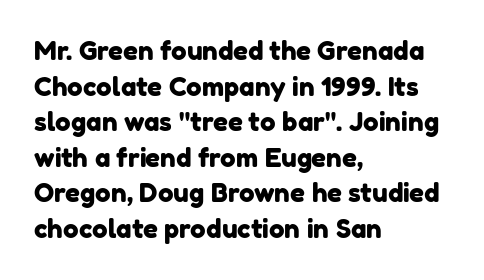
The image shows 26 px text type; set left-aligned, normal line spacing (1.37x), normal letter spacing, not underlined.
